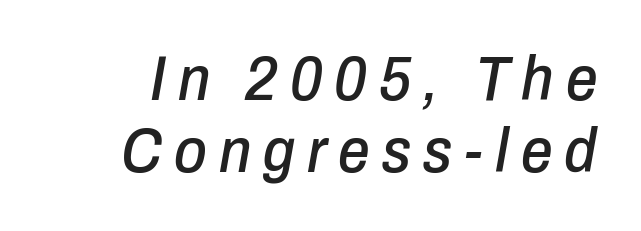
{"italic": "yes", "lean": "right", "slant_degrees": 10, "width": "condensed", "stroke_contrast": "low", "x_height": "medium", "monospaced": "no", "underline": "no", "line_spacing": "tight", "line_spacing_ratio": 1.15, "glyph_px": 63}
